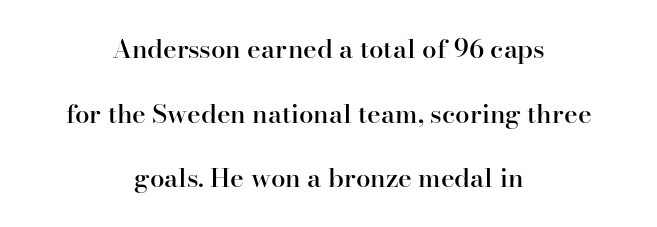
{"italic": "no", "bold": "semi", "underline": "no", "align": "center", "line_spacing": "loose", "line_spacing_ratio": 2.49, "letter_spacing": "normal", "letter_spacing_em": 0.0, "glyph_px": 26}
